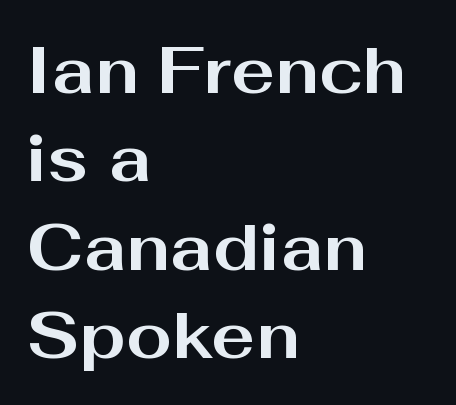
{"serif": "no", "italic": "no", "bold": "yes", "weight": "bold", "width": "wide", "stroke_contrast": "medium", "x_height": "medium", "monospaced": "no", "underline": "no", "align": "left", "line_spacing": "normal", "line_spacing_ratio": 1.34, "letter_spacing": "normal", "letter_spacing_em": 0.0, "glyph_px": 66}
